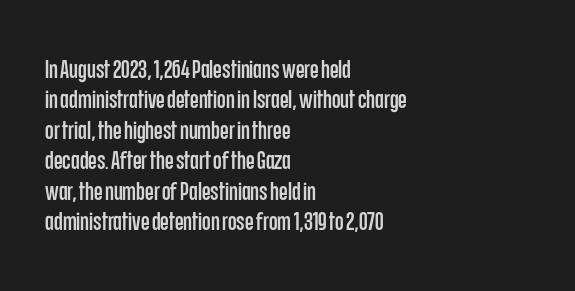
{"italic": "no", "underline": "no", "align": "left", "line_spacing_ratio": 1.22, "letter_spacing": "normal", "letter_spacing_em": 0.0, "glyph_px": 25}
